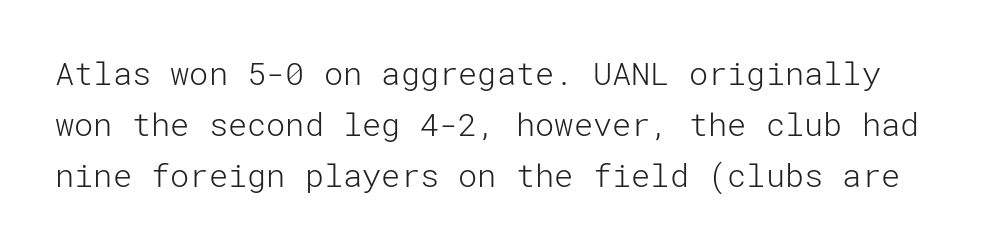
A typesetter would call this leading conventional body-copy spacing. Words float on clear page, feet unadorned. Posture: straight, roman, zero tilt. The face used here is rendered with its standard letterfit. I'd call this a sans setting — the letters go barefoot. Caption: face not bold, strokes unweighted.
